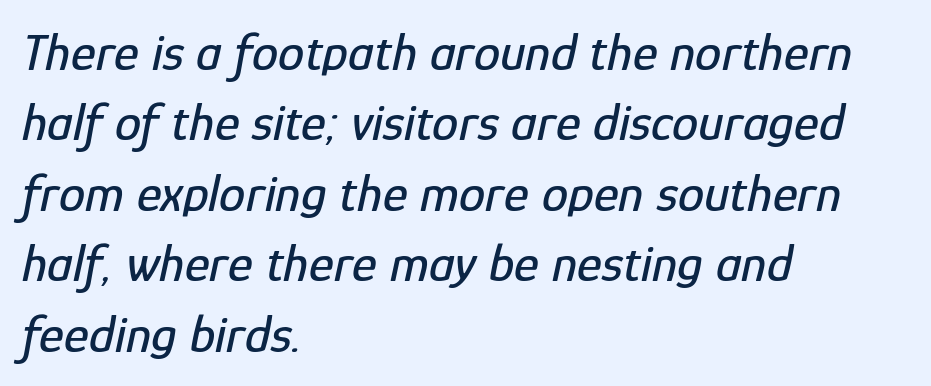
{"italic": "yes", "lean": "right", "slant_degrees": 12, "width": "condensed", "stroke_contrast": "low", "x_height": "medium", "monospaced": "no", "underline": "no", "align": "left", "line_spacing": "normal", "line_spacing_ratio": 1.33, "letter_spacing": "normal", "letter_spacing_em": 0.0, "glyph_px": 53}
